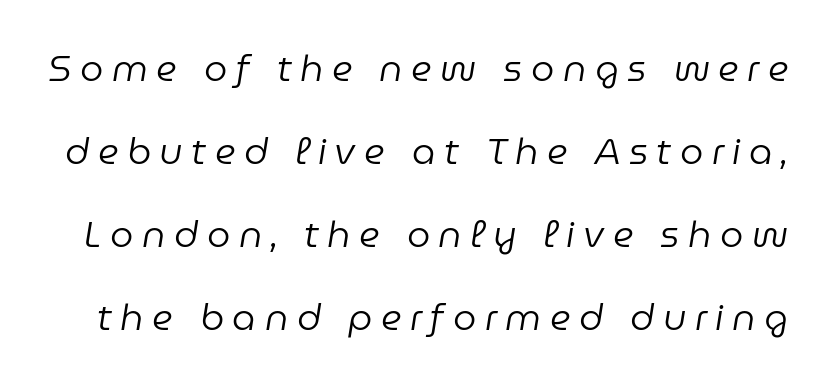
Q: Is the text bold? A: No.
Q: Is the text italic (slanted)? A: Yes, it leans right by about 9 degrees.
Q: Is the text underlined? A: No.
Q: Is the spacing between letters normal or unusually wide? A: Unusually wide.
Q: Is the spacing between lines tight, normal or loose? A: Loose.
Q: Width (condensed, normal, or wide)? A: Normal.
Q: Stroke contrast? A: Low.
Q: x-height? A: Medium.
Q: Monospaced? A: No.
